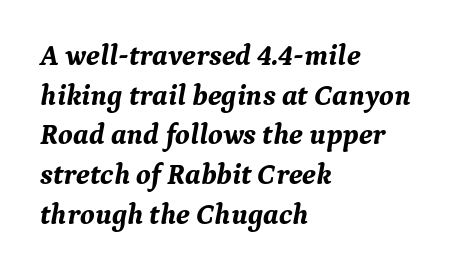
The image shows 29 px bold serif type, italic (leaning right); set left-aligned, normal line spacing (1.37x), normal letter spacing, not underlined; medium stroke contrast and a medium x-height.
